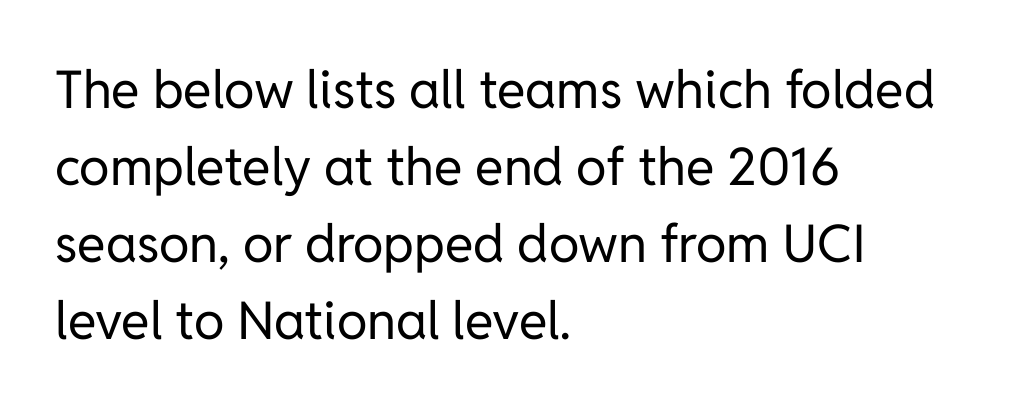
{"serif": "no", "italic": "no", "bold": "no", "weight": "regular", "width": "normal", "stroke_contrast": "low", "x_height": "medium", "monospaced": "no", "underline": "no", "align": "left", "line_spacing": "normal", "line_spacing_ratio": 1.48, "letter_spacing": "normal", "letter_spacing_em": 0.0, "glyph_px": 52}
